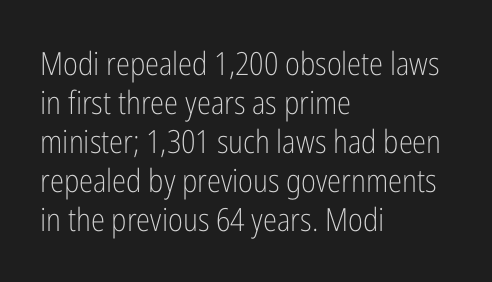
A sans-serif font was chosen for this passage. These lines are set flush left with a ragged right edge. Tall strokes in this sample are plumb rather than angled. Default kerning and tracking; the words read as compact shapes. Proportional: the letters do not fall into vertical columns.
